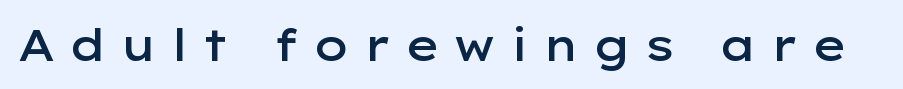
{"serif": "no", "italic": "no", "bold": "semi", "weight": "semibold", "width": "wide", "stroke_contrast": "low", "x_height": "medium", "monospaced": "no", "underline": "no", "letter_spacing": "wide", "letter_spacing_em": 0.29, "glyph_px": 44}
